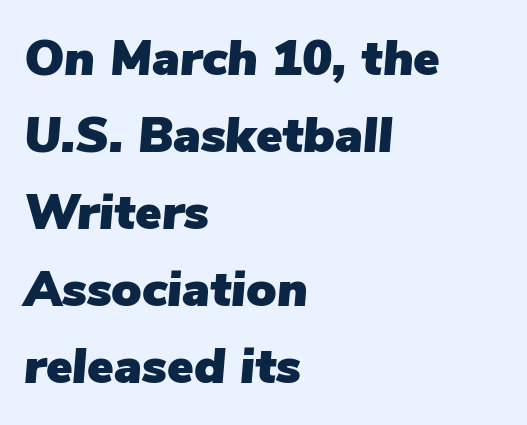
The image shows 50 px text type, italic (leaning right); set left-aligned, normal line spacing (1.54x), normal letter spacing, not underlined; low stroke contrast and a medium x-height.
